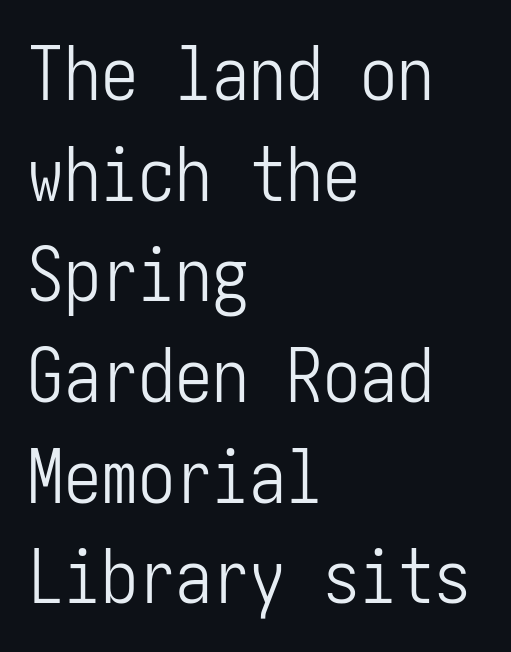
The image shows 74 px light, condensed sans-serif type, upright; set left-aligned, normal line spacing (1.36x), normal letter spacing, not underlined; low stroke contrast and a medium x-height.
